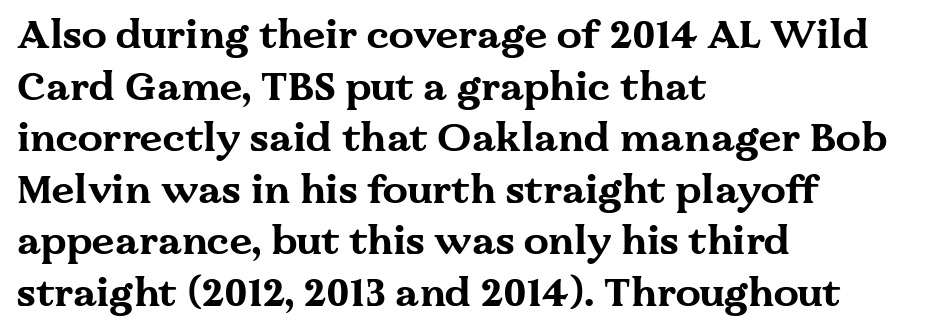
{"serif": "yes", "italic": "no", "bold": "yes", "weight": "bold", "width": "wide", "stroke_contrast": "medium", "x_height": "medium", "monospaced": "no", "underline": "no", "align": "left", "line_spacing": "normal", "line_spacing_ratio": 1.29, "letter_spacing": "normal", "letter_spacing_em": 0.0, "glyph_px": 40}
